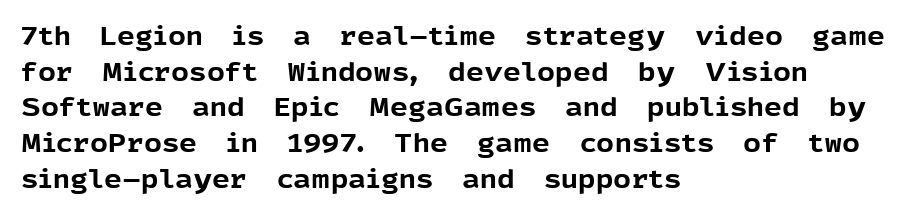
Q: Is the text bold? A: Yes.
Q: Is the text italic (slanted)? A: No, it is upright.
Q: Is the text underlined? A: No.
Q: How is the paragraph aligned? A: Left-aligned.
Q: Is the spacing between letters normal or unusually wide? A: Normal.
Q: Is the spacing between lines tight, normal or loose? A: Normal.
